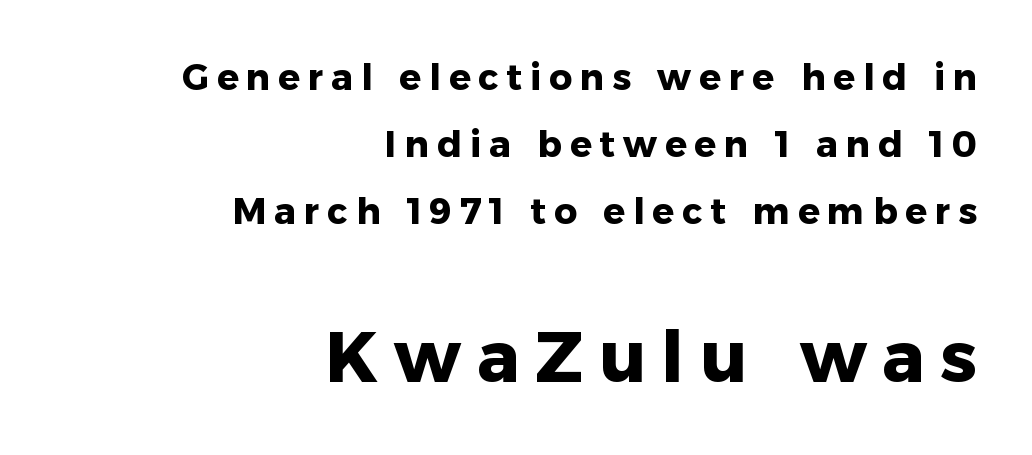
The image shows 71 px heavy sans-serif type, upright; set right-aligned, line spacing 1.86x, unusually wide letter spacing (+0.22 em), not underlined; the second (bottom) block is 1.97x larger; low stroke contrast and a medium x-height.
